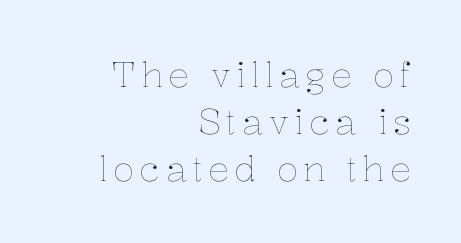
Check the space under the baseline: it is left empty. This is the regular roman posture of the typeface. These lines sit exactly where default settings would place them. Ink coverage per letter is moderate at most. Caption: multi-line text, flush right, ragged left. Each letter keeps its own natural width here, so spacing adapts to shape.
